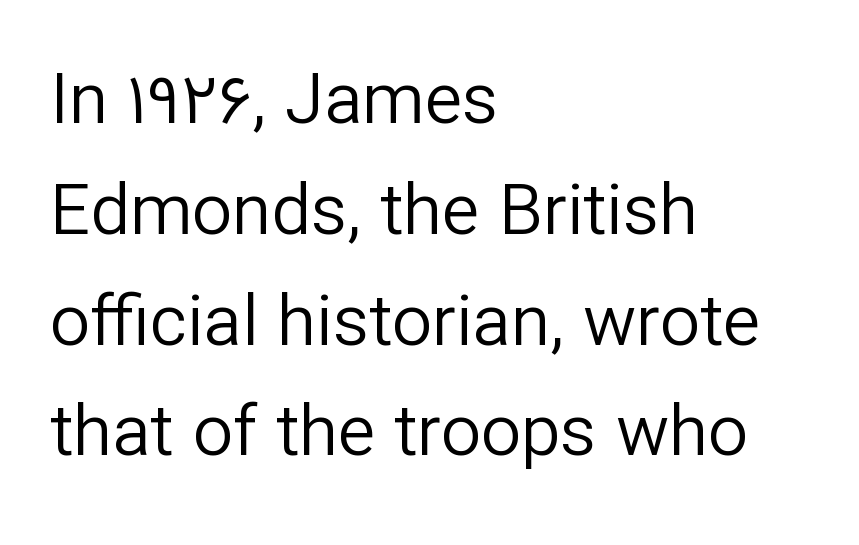
Is there any slant? The stems are plumb. Type style note: lacks serifs. The gap between lines stays unmarked. The strokes are not fattened; the text isn't bold. Nothing unusual about the tracking: characters are spaced as the font intends.
